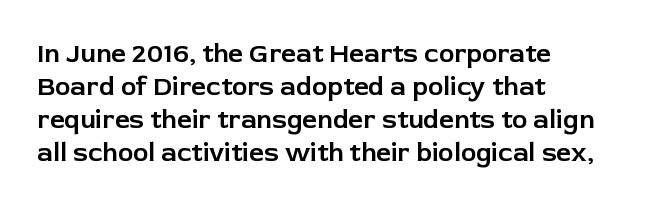
The image shows 26 px text type, upright; set left-aligned, normal line spacing (1.27x), normal letter spacing, not underlined.
